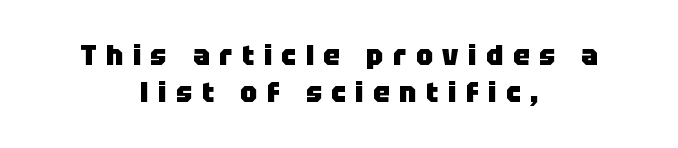
Each letter's strokes conclude bluntly, with no projecting serifs. Typeset on center — no edge is straight. Line spacing here is normal. Unmarked baselines from the first word to the last. Every character sits straight up, as roman type does. Bold? Absolutely — the strokes are thick and heavy.
